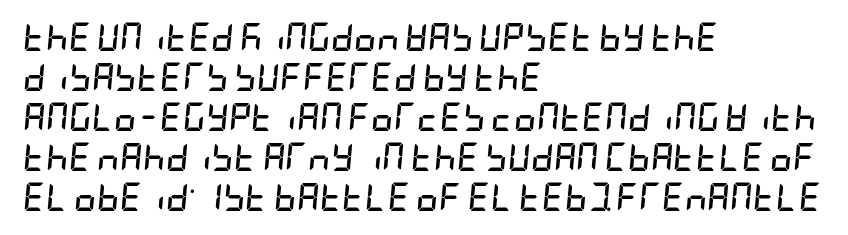
{"italic": "yes", "lean": "right", "slant_degrees": 5, "bold": "yes", "weight": "semibold", "width": "condensed", "stroke_contrast": "low", "x_height": "large", "underline": "no", "align": "left", "line_spacing": "normal", "line_spacing_ratio": 1.43, "letter_spacing": "normal", "letter_spacing_em": 0.0, "glyph_px": 28}
